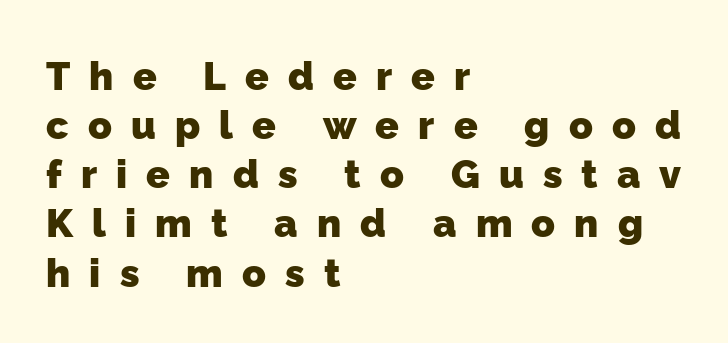
The image shows 39 px heavy sans-serif type; set left-aligned, normal line spacing (1.26x), unusually wide letter spacing (+0.49 em), not underlined; low stroke contrast and a medium x-height.
